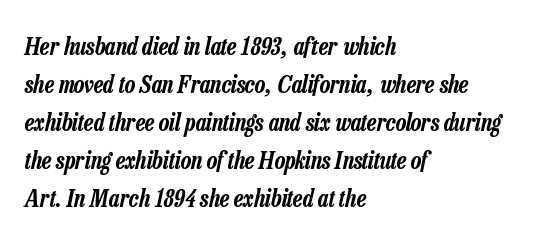
No word sits above an underline. The letters are slanted; this is an italic face. Layout note: lines flush left. Compared with typical body copy, the letter spacing here is the same. Normally led — the rows are evenly, conventionally spaced.
